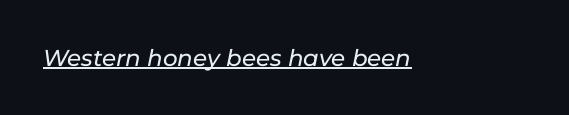
The image shows 23 px text type, italic (leaning right); set normal letter spacing, underlined.
